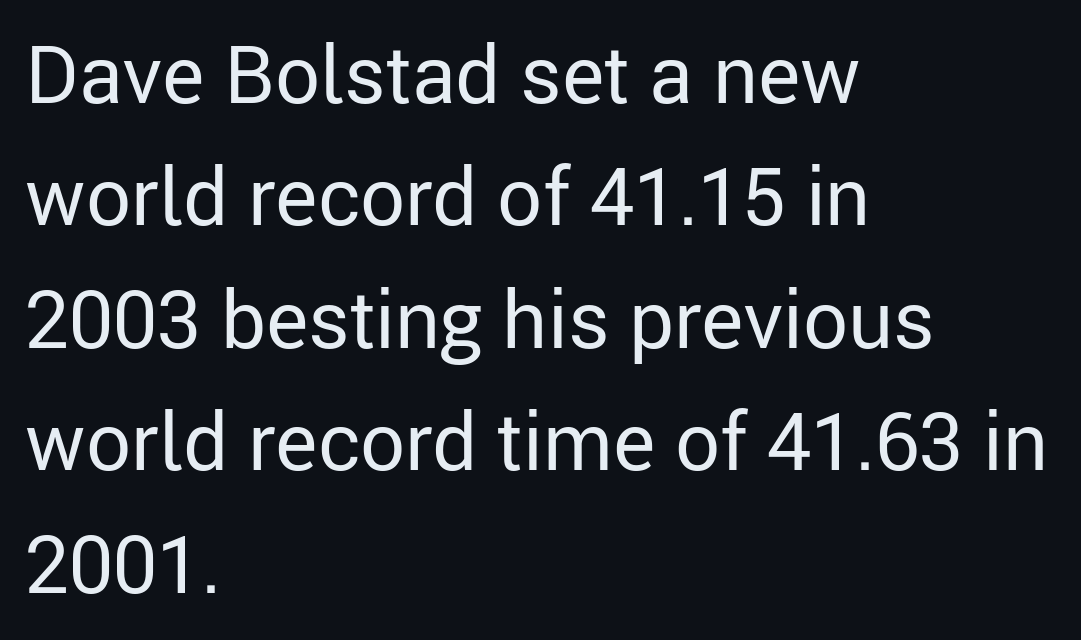
The image shows 80 px regular-weight sans-serif type, upright; set left-aligned, normal line spacing (1.53x), normal letter spacing, not underlined; low stroke contrast and a medium x-height.
